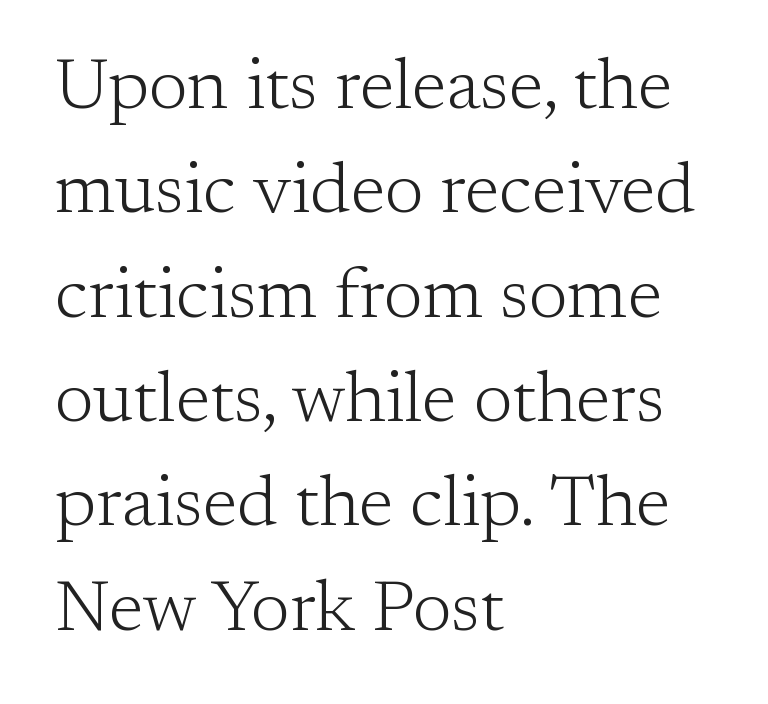
The image shows 71 px light serif type, upright; set left-aligned, normal line spacing (1.47x), normal letter spacing, not underlined; low stroke contrast and a medium x-height.
